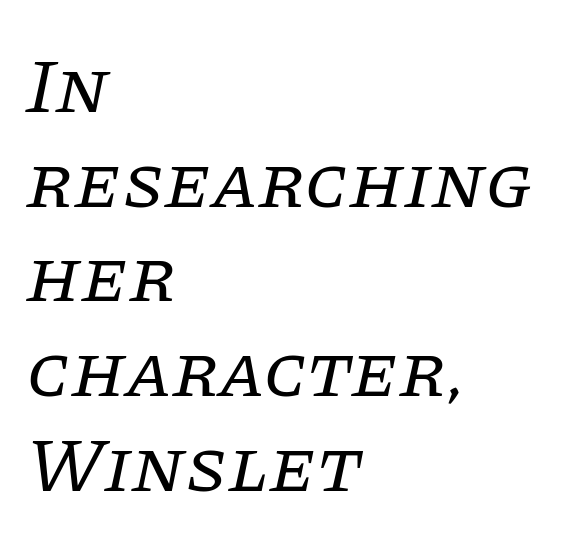
Q: Is the text bold? A: No.
Q: Is the text italic (slanted)? A: Yes, it leans right by about 11 degrees.
Q: Is the typeface a serif or a sans-serif typeface? A: Serif.
Q: Is the text underlined? A: No.
Q: How is the paragraph aligned? A: Left-aligned.
Q: Is the spacing between letters normal or unusually wide? A: Normal.
Q: Width (condensed, normal, or wide)? A: Normal.
Q: Stroke contrast? A: Low.
Q: x-height? A: Large.
Q: Monospaced? A: No.
